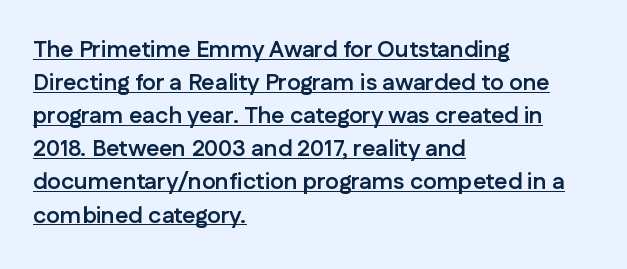
{"italic": "no", "bold": "yes", "underline": "yes", "align": "left", "line_spacing": "normal", "line_spacing_ratio": 1.44, "letter_spacing": "normal", "letter_spacing_em": 0.0, "glyph_px": 23}
